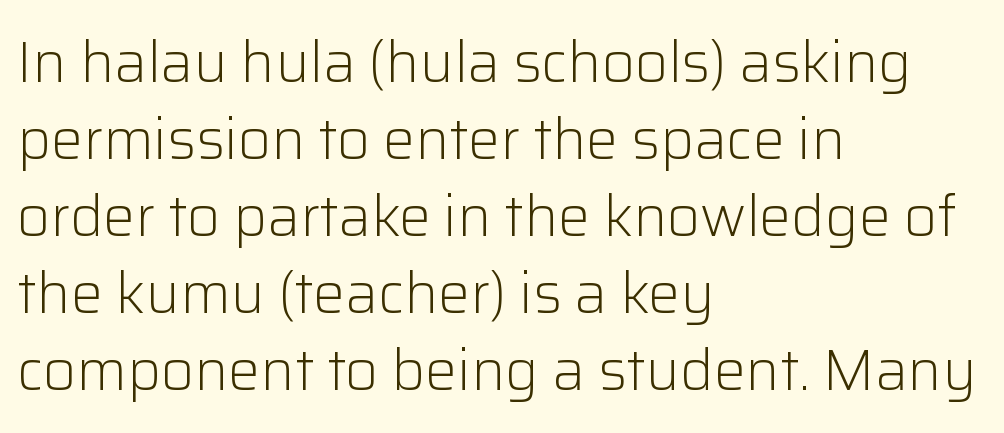
The image shows 57 px light sans-serif type, upright; set left-aligned, normal line spacing (1.35x), normal letter spacing, not underlined; low stroke contrast and a medium x-height.
